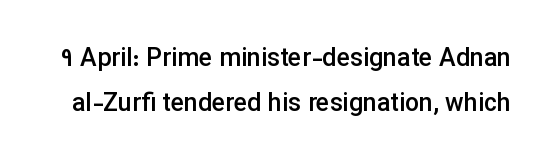
The image shows 25 px text type, upright; set line spacing 1.8x, normal letter spacing, not underlined.
